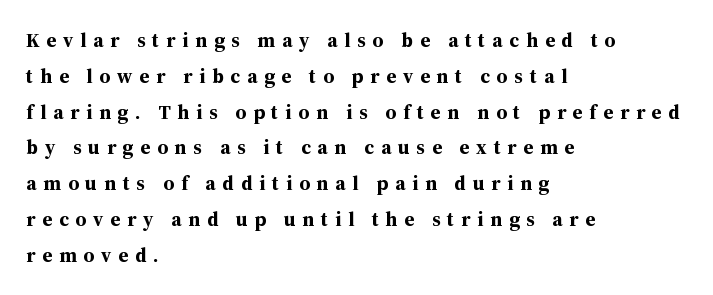
Inter-character spacing is expanded well beyond the font's built-in metrics. Plain, unruled lines of type. The text block is weighted toward the left margin, trailing off unevenly rightward. A full-strength bold gives these letters their thick strokes.
